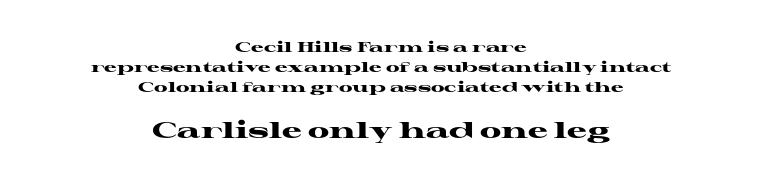
The image shows 22 px bold type, upright; set centered, normal line spacing (1.43x), normal letter spacing, not underlined; the second (bottom) block is 1.57x larger.
